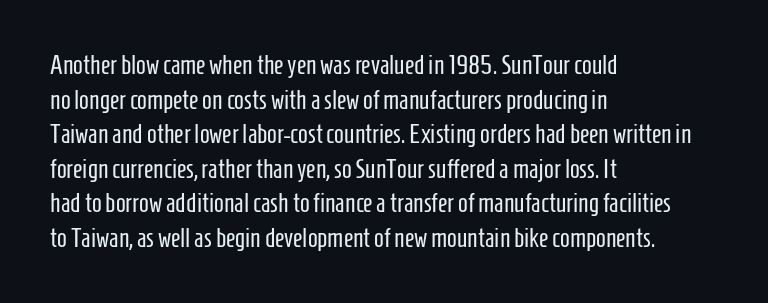
{"italic": "no", "bold": "no", "underline": "no", "align": "left", "line_spacing": "normal", "line_spacing_ratio": 1.33, "letter_spacing": "normal", "letter_spacing_em": 0.0, "glyph_px": 26}
